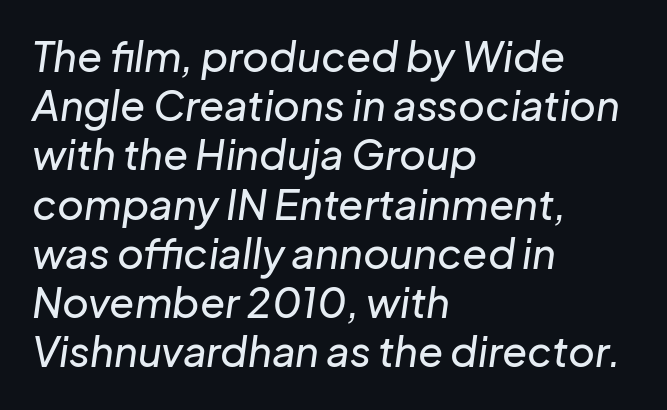
{"italic": "yes", "lean": "right", "slant_degrees": 8, "width": "normal", "stroke_contrast": "low", "x_height": "medium", "monospaced": "no", "underline": "no", "align": "left", "line_spacing_ratio": 1.2, "letter_spacing": "normal", "letter_spacing_em": 0.0, "glyph_px": 41}
